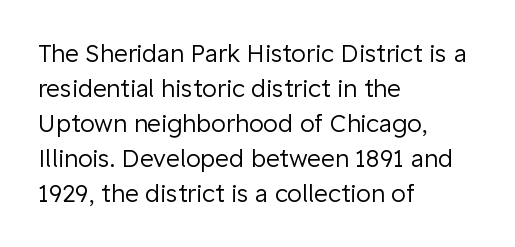
No word sits above an underline. This is the regular roman posture of the typeface. The lines in this sample share a left origin and differ only in where they stop. Successive baselines arrive at the customary interval.
